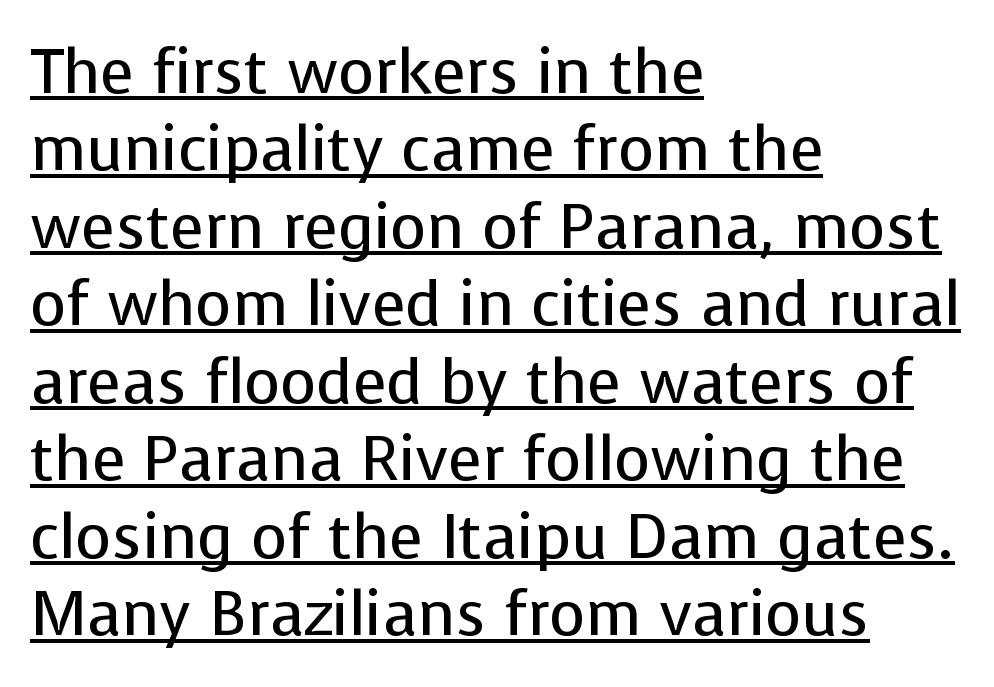
Heaviness? Minimal to ordinary, like unemphasized prose. Here the designer chose a conventional face with non-uniform glyph widths. Decoration check: the copy is underlined. Stroke terminals: plain, sans-serif.
